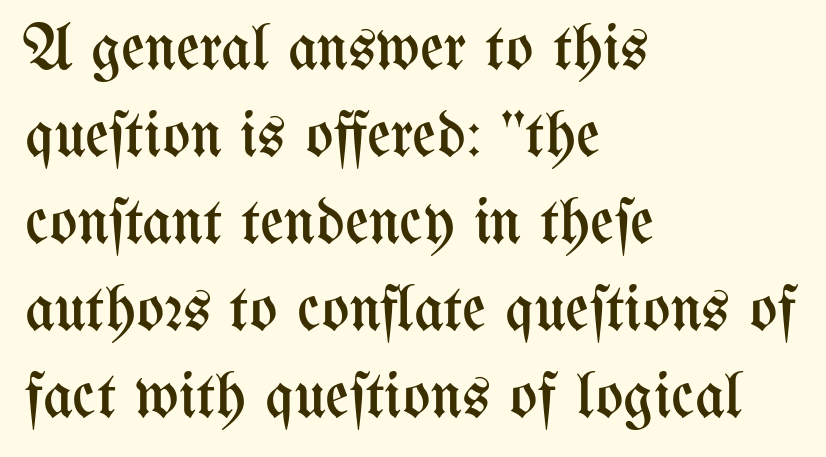
The image shows 65 px regular-weight, condensed type, upright; set left-aligned, normal line spacing (1.34x), normal letter spacing, not underlined; medium stroke contrast and a medium x-height.
